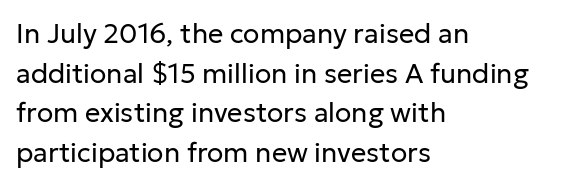
Q: Is the text bold? A: No.
Q: Is the text italic (slanted)? A: No, it is upright.
Q: Is the text underlined? A: No.
Q: How is the paragraph aligned? A: Left-aligned.
Q: Is the spacing between letters normal or unusually wide? A: Normal.
Q: Is the spacing between lines tight, normal or loose? A: Normal.
